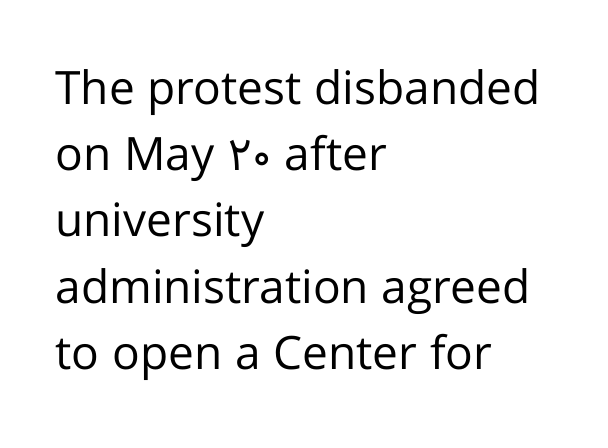
{"serif": "no", "italic": "no", "bold": "no", "weight": "regular", "width": "normal", "stroke_contrast": "low", "x_height": "medium", "monospaced": "no", "underline": "no", "align": "left", "line_spacing": "normal", "line_spacing_ratio": 1.44, "letter_spacing": "normal", "letter_spacing_em": 0.0, "glyph_px": 46}
